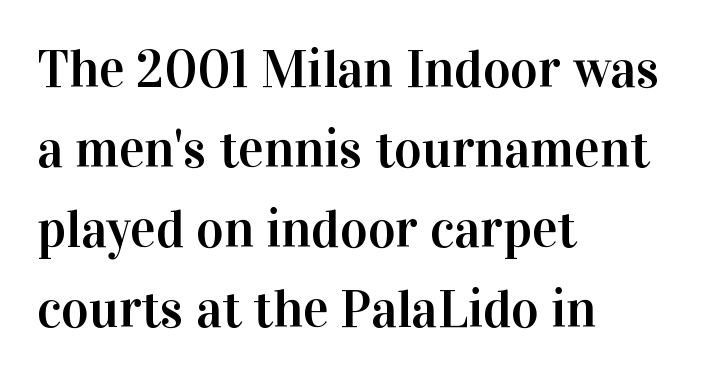
The image shows 53 px serif type, upright; set left-aligned, normal line spacing (1.51x), normal letter spacing, not underlined; high stroke contrast and a medium x-height.
